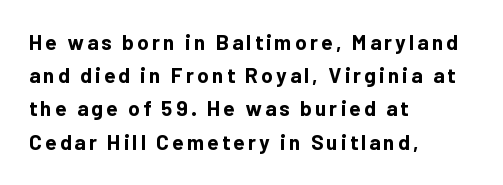
{"italic": "no", "bold": "yes", "underline": "no", "align": "left", "line_spacing": "normal", "line_spacing_ratio": 1.58, "glyph_px": 21}
